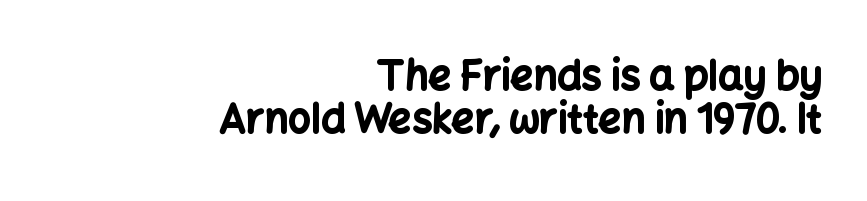
The image shows 40 px bold sans-serif type, upright; set right-aligned, tight line spacing (1.08x), normal letter spacing, not underlined; low stroke contrast and a medium x-height.
